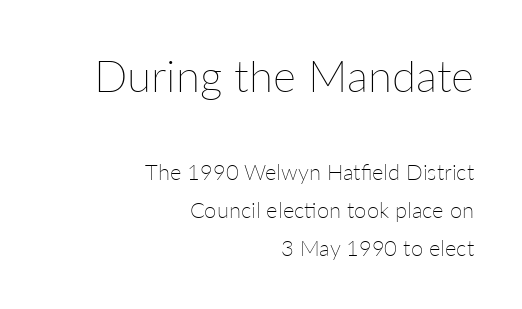
The image shows 44 px thin type, upright; set right-aligned, line spacing 1.71x, normal letter spacing, not underlined; the first (top) block is 2.0x larger; low stroke contrast and a medium x-height.
